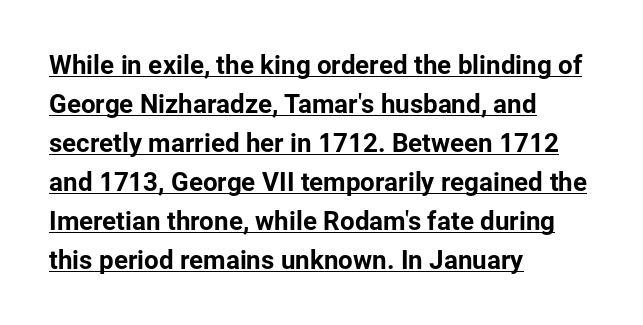
Visually the block forms a straight wall on the left and a jagged coastline on the right. Leading: standard. Is the letter spacing exaggerated? No — it looks like the ordinary default. These lines were composed using upright roman letters.
